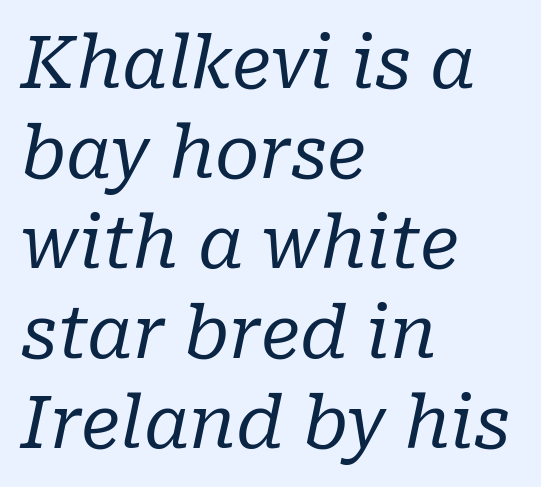
Q: Is the text bold? A: No.
Q: Is the text italic (slanted)? A: Yes, it leans right by about 10 degrees.
Q: Is the typeface a serif or a sans-serif typeface? A: Serif.
Q: Is the text underlined? A: No.
Q: How is the paragraph aligned? A: Left-aligned.
Q: Is the spacing between letters normal or unusually wide? A: Normal.
Q: Is the spacing between lines tight, normal or loose? A: Normal.
Q: Width (condensed, normal, or wide)? A: Normal.
Q: Stroke contrast? A: Low.
Q: x-height? A: Medium.
Q: Monospaced? A: No.
